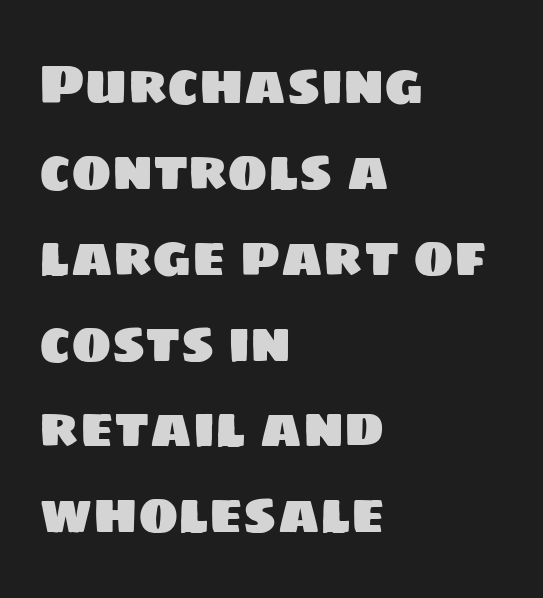
Caption: standard tracking, unaltered. The line-height multiplier appears to be the usual default. The passage shown is typed in a proportional face where columns would drift. The rag falls on the right side of this text block. Glance below the letters and you will spot only blank space. The face used here is a sans, in the tradition of grotesques and geometrics.
